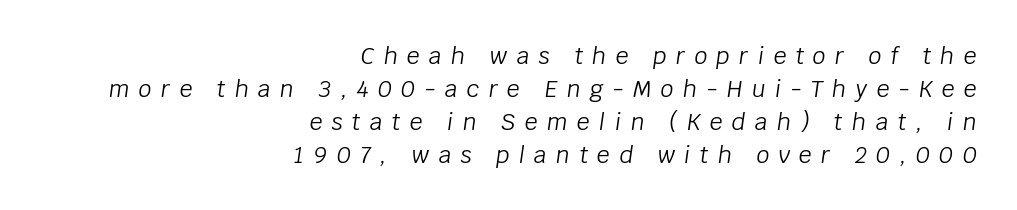
{"italic": "yes", "lean": "right", "slant_degrees": 8, "bold": "no", "underline": "no", "align": "right", "line_spacing": "normal", "line_spacing_ratio": 1.43, "letter_spacing": "wide", "letter_spacing_em": 0.4, "glyph_px": 23}
